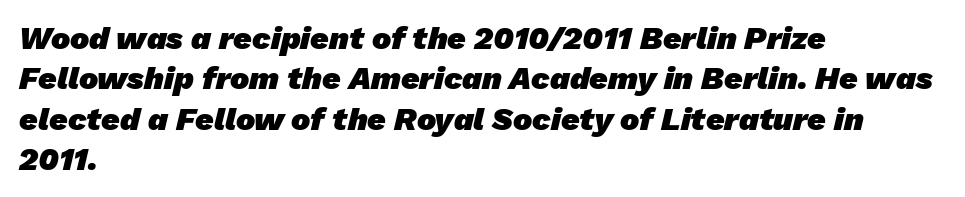
{"serif": "no", "bold": "yes", "weight": "heavy", "width": "normal", "stroke_contrast": "low", "x_height": "medium", "monospaced": "no", "underline": "no", "align": "left", "line_spacing": "normal", "line_spacing_ratio": 1.26, "letter_spacing": "normal", "letter_spacing_em": 0.0, "glyph_px": 32}
